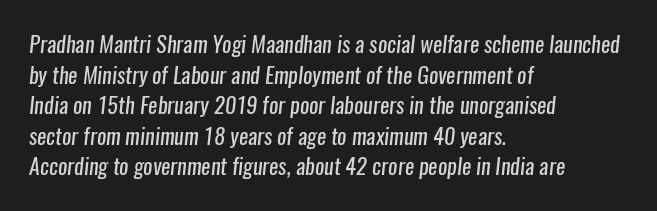
Q: Is the text bold? A: No.
Q: Is the text underlined? A: No.
Q: How is the paragraph aligned? A: Left-aligned.
Q: Is the spacing between letters normal or unusually wide? A: Normal.
Q: Is the spacing between lines tight, normal or loose? A: Normal.
